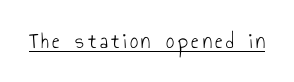
{"italic": "no", "bold": "no", "underline": "yes", "glyph_px": 23}
